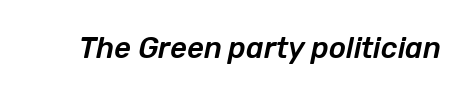
Q: Is the text italic (slanted)? A: Yes, it leans right by about 12 degrees.
Q: Is the text underlined? A: No.
Q: Is the spacing between letters normal or unusually wide? A: Normal.
Q: Width (condensed, normal, or wide)? A: Normal.
Q: Stroke contrast? A: Low.
Q: x-height? A: Medium.
Q: Monospaced? A: No.
